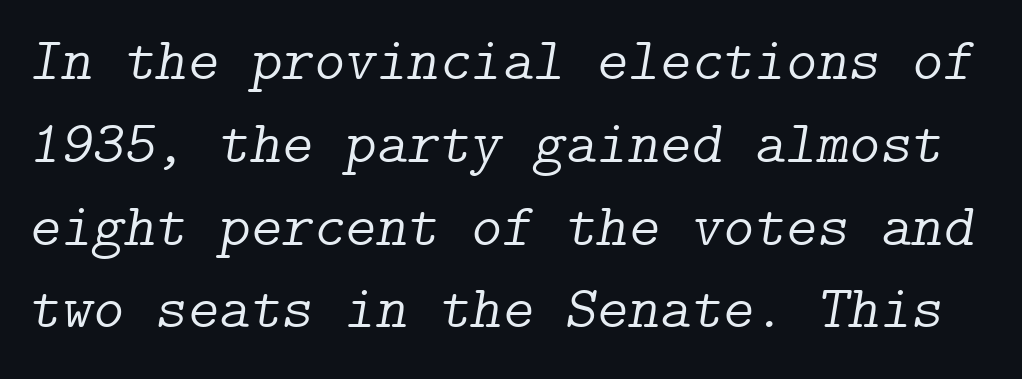
Q: Is the text bold? A: No.
Q: Is the text italic (slanted)? A: Yes, it leans right by about 9 degrees.
Q: Is the typeface a serif or a sans-serif typeface? A: Serif.
Q: Is the text underlined? A: No.
Q: Is the spacing between letters normal or unusually wide? A: Normal.
Q: Is the spacing between lines tight, normal or loose? A: Normal.
Q: Width (condensed, normal, or wide)? A: Normal.
Q: Stroke contrast? A: Low.
Q: x-height? A: Medium.
